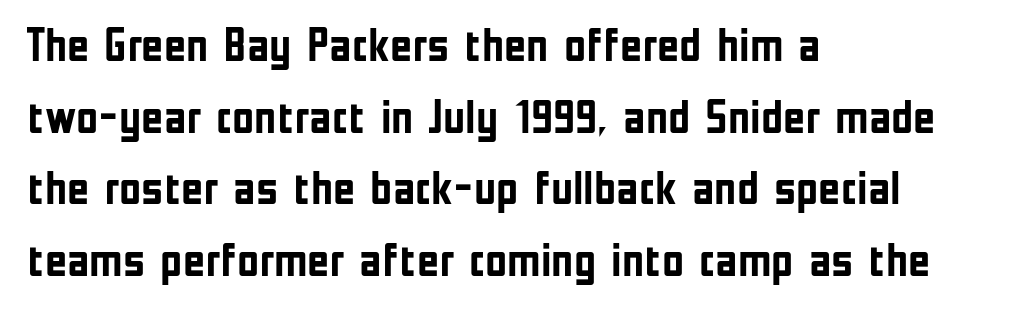
{"serif": "no", "italic": "no", "bold": "yes", "weight": "semibold", "width": "condensed", "stroke_contrast": "low", "x_height": "medium", "monospaced": "no", "underline": "no", "align": "left", "line_spacing": "normal", "line_spacing_ratio": 1.49, "letter_spacing": "normal", "letter_spacing_em": 0.0, "glyph_px": 48}
